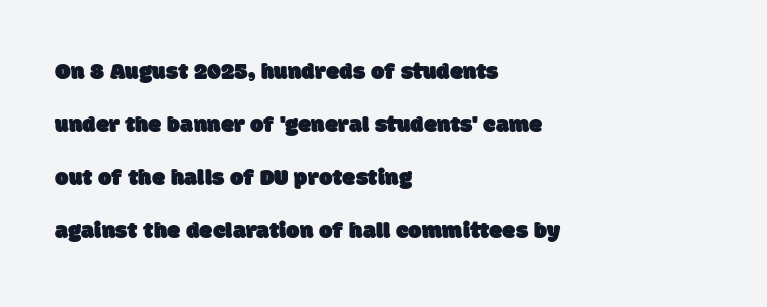
The image shows 24 px text type; set left-aligned, loose line spacing (2.21x), normal letter spacing, not underlined.
